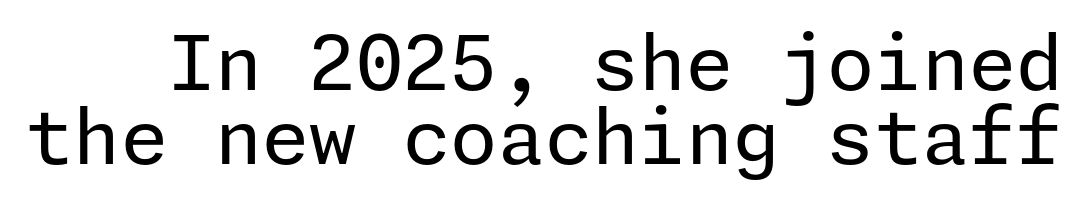
Q: Is the text bold? A: No.
Q: Is the text italic (slanted)? A: No, it is upright.
Q: Is the typeface a serif or a sans-serif typeface? A: Sans-serif.
Q: Is the text underlined? A: No.
Q: Is the spacing between letters normal or unusually wide? A: Normal.
Q: Is the spacing between lines tight, normal or loose? A: Tight.
Q: Width (condensed, normal, or wide)? A: Normal.
Q: Stroke contrast? A: Low.
Q: x-height? A: Medium.
